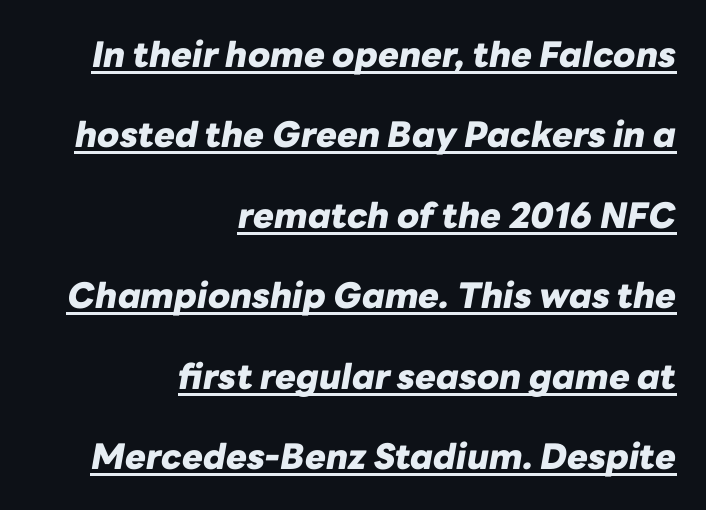
The image shows 35 px heavy type, italic (leaning right); set right-aligned, loose line spacing (2.3x), normal letter spacing, underlined; low stroke contrast and a medium x-height.
